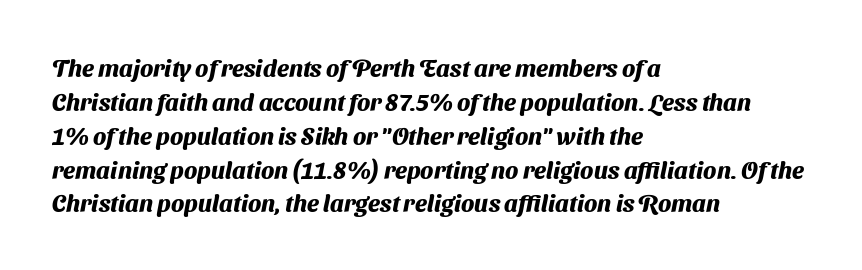
Students, this is bold: see how much ink each stroke carries. The vertical gap from one line to the next is medium. Alignment: flush left. The words here are not underlined. A typesetter would call this zero additional tracking.
